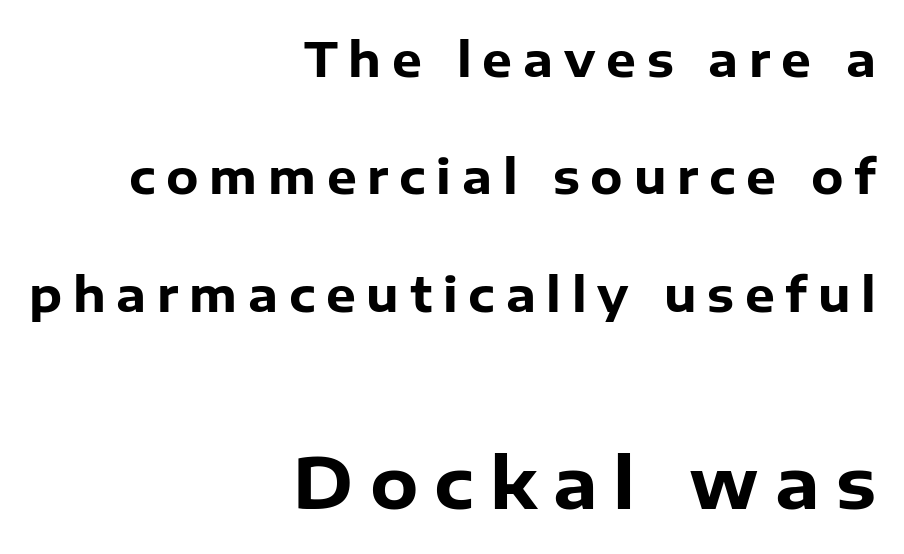
The lines are spread far apart with generous leading. Note the varied advance widths — an 'i' is clearly narrower than an 'm'. Clear beneath every line of the passage. Between one letter and the next there's a generous, obvious gap.
